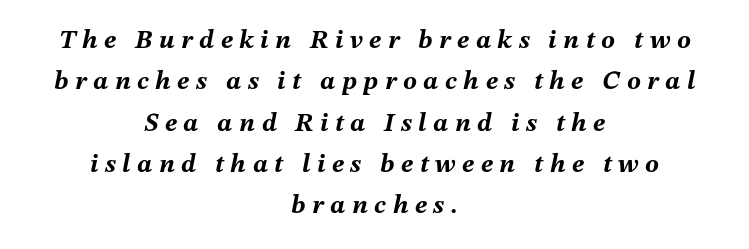
{"italic": "yes", "lean": "right", "slant_degrees": 12, "bold": "yes", "underline": "no", "align": "center", "line_spacing": "normal", "line_spacing_ratio": 1.59, "letter_spacing": "wide", "letter_spacing_em": 0.25, "glyph_px": 26}
